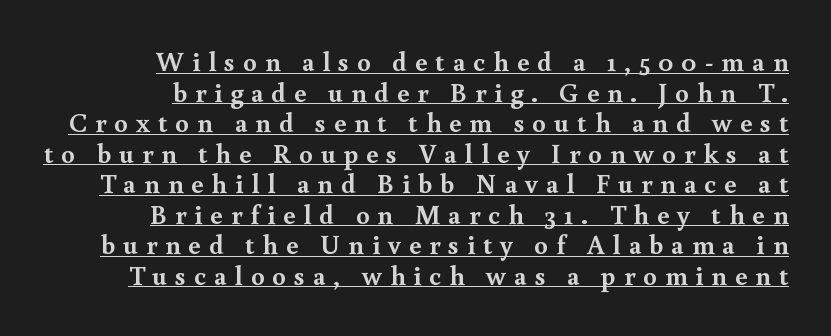
Caption: expanded tracking, letters set apart. What's the leading like? Squeezed, with rows nearly overlapping. Caption: multi-line text, flush right, ragged left. The sample has been set heavy, in full bold.
